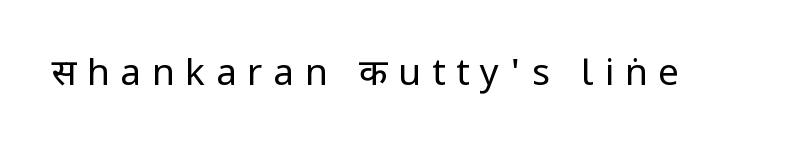
The image shows 37 px regular-weight, condensed sans-serif type, upright; set unusually wide letter spacing (+0.29 em), not underlined; low stroke contrast.
